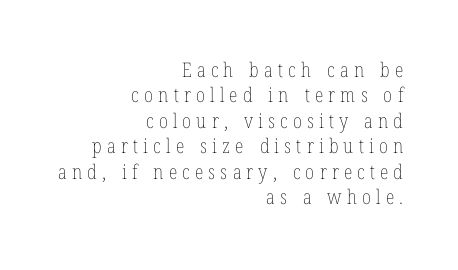
The image shows 20 px text type, upright; set right-aligned, normal line spacing (1.27x), unusually wide letter spacing (+0.26 em), not underlined.
